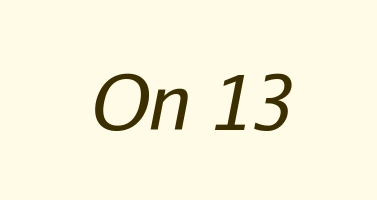
Ink coverage per letter is moderate at most. Check under the words: just untouched page. Compared with typical body copy, the letter spacing here is the same. The letters advance in unequal steps, a hallmark of proportional type.
